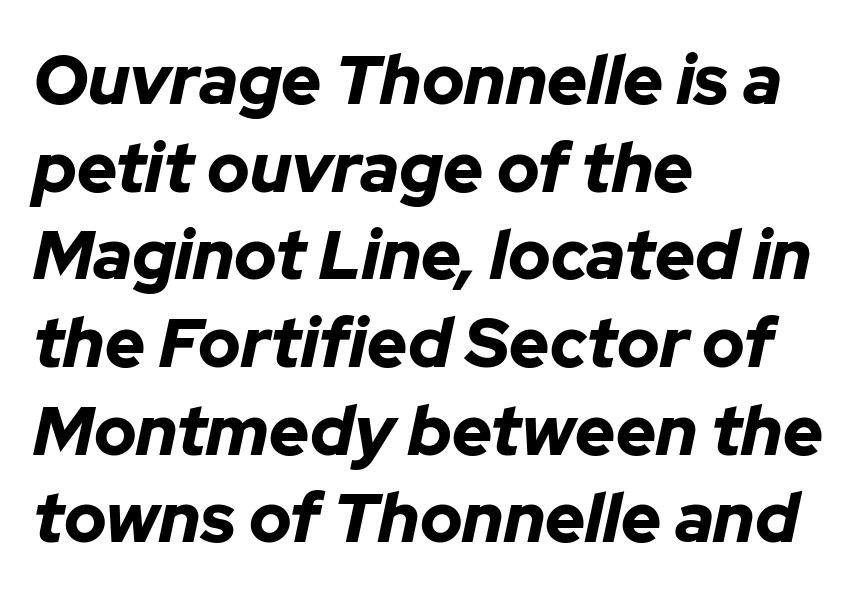
The image shows 69 px bold type, italic (leaning right); set left-aligned, normal line spacing (1.27x), normal letter spacing, not underlined; low stroke contrast and a medium x-height.
